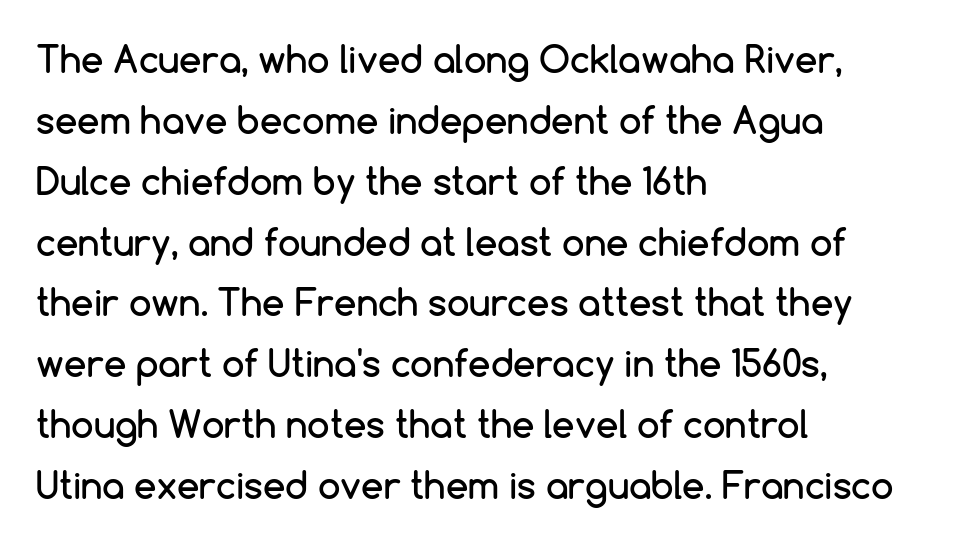
Q: Is the text italic (slanted)? A: No, it is upright.
Q: Is the typeface a serif or a sans-serif typeface? A: Sans-serif.
Q: Is the text underlined? A: No.
Q: How is the paragraph aligned? A: Left-aligned.
Q: Is the spacing between letters normal or unusually wide? A: Normal.
Q: Is the spacing between lines tight, normal or loose? A: Normal.
Q: Width (condensed, normal, or wide)? A: Normal.
Q: Stroke contrast? A: Low.
Q: x-height? A: Medium.
Q: Monospaced? A: No.
